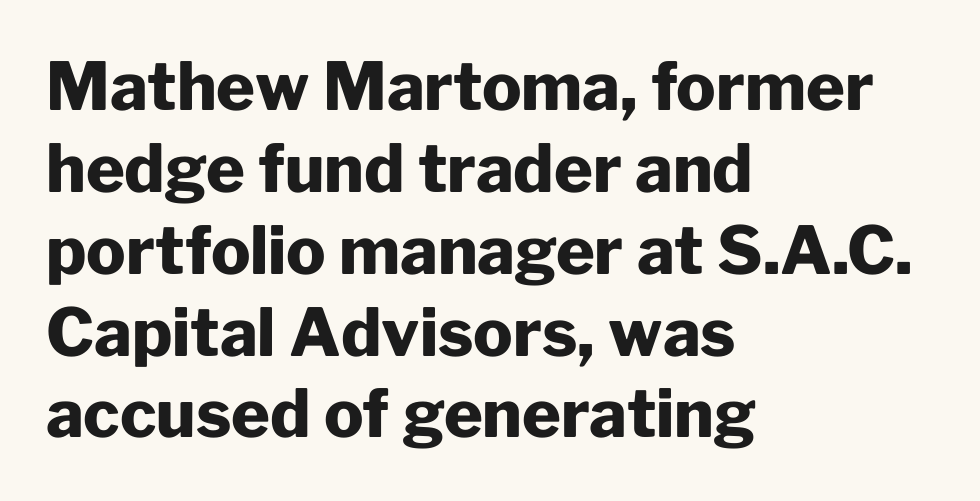
Q: Is the text bold? A: Yes.
Q: Is the text italic (slanted)? A: No, it is upright.
Q: Is the typeface a serif or a sans-serif typeface? A: Sans-serif.
Q: Is the text underlined? A: No.
Q: How is the paragraph aligned? A: Left-aligned.
Q: Is the spacing between letters normal or unusually wide? A: Normal.
Q: Width (condensed, normal, or wide)? A: Normal.
Q: Stroke contrast? A: Low.
Q: x-height? A: Medium.
Q: Monospaced? A: No.
